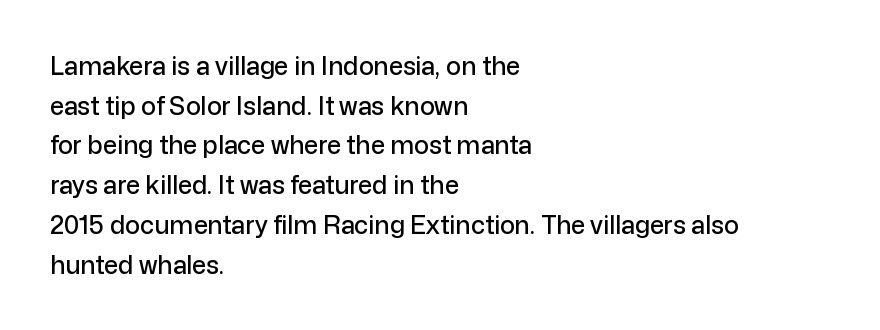
{"italic": "no", "underline": "no", "align": "left", "line_spacing": "normal", "line_spacing_ratio": 1.59, "letter_spacing": "normal", "letter_spacing_em": 0.0, "glyph_px": 25}
